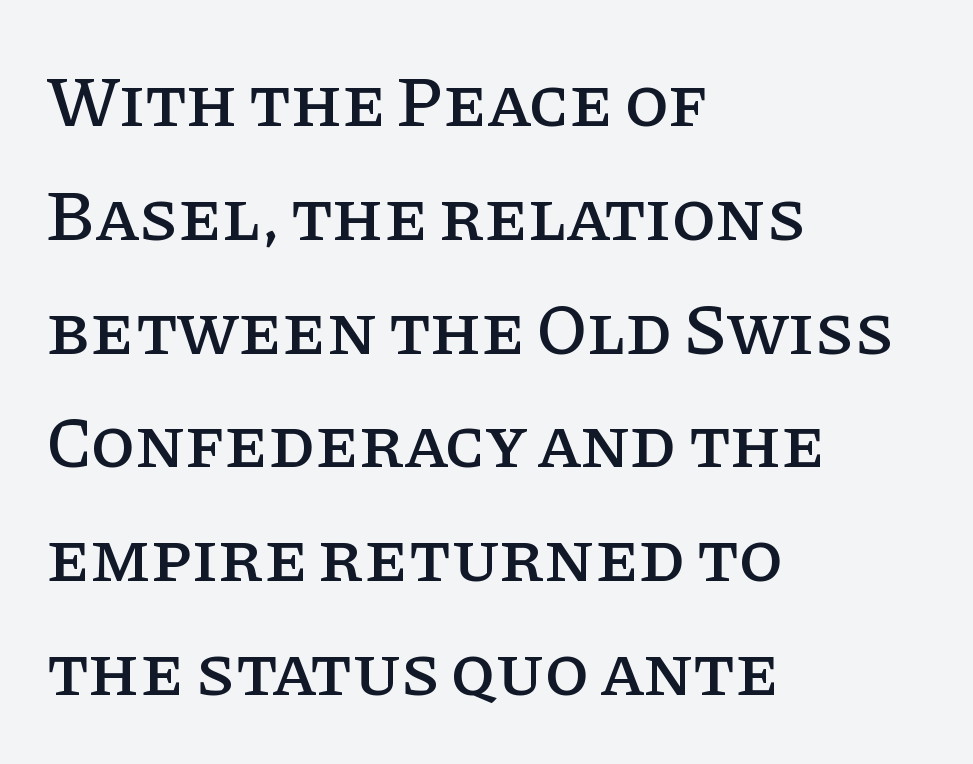
The image shows 72 px serif type, upright; set left-aligned, normal line spacing (1.58x), normal letter spacing, not underlined; low stroke contrast and a large x-height.
